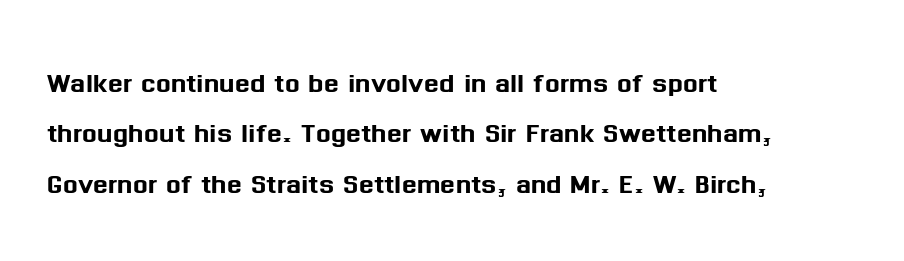
The image shows 35 px sans-serif type, upright; set left-aligned, normal line spacing (1.44x), normal letter spacing, not underlined; medium stroke contrast and a medium x-height.
